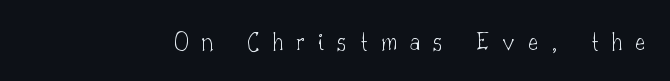
The tracking reads as deliberately expanded to a designer's eye. A clean baseline with only descenders dipping below it. Weight: not bold — regular or lighter. Upright lettering throughout.
